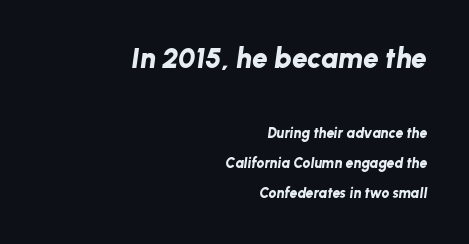
The image shows 28 px bold type, italic (leaning right); set right-aligned, loose line spacing (2.16x), normal letter spacing, not underlined; the first (top) block is 2.0x larger; low stroke contrast and a medium x-height.
